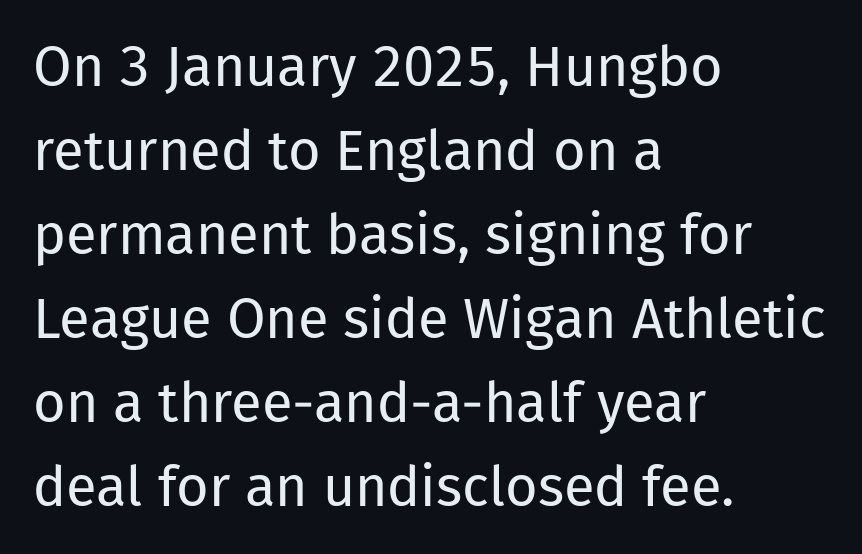
Inter-character spacing is left at the font's built-in metrics. Font category for this specimen: sans-serif. Each letter keeps its own natural width here, so spacing adapts to shape. Ascenders rise straight up at ninety degrees. Each new line begins a customary step beneath the previous one.
